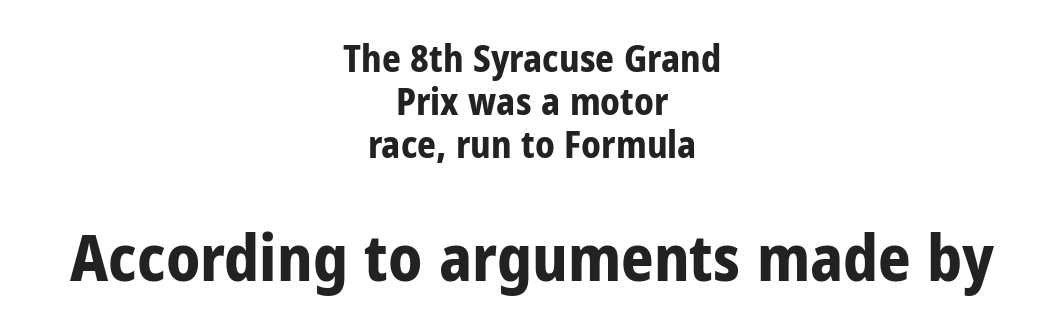
Q: Is the text bold? A: Yes.
Q: Is the text italic (slanted)? A: No, it is upright.
Q: Is the typeface a serif or a sans-serif typeface? A: Sans-serif.
Q: Is the text underlined? A: No.
Q: How is the paragraph aligned? A: Centered.
Q: Is the spacing between letters normal or unusually wide? A: Normal.
Q: Which block of text is set in a larger size, the first (top) or the second (bottom)? A: The second (bottom) one.
Q: Width (condensed, normal, or wide)? A: Condensed.
Q: Stroke contrast? A: Low.
Q: x-height? A: Medium.
Q: Monospaced? A: No.
